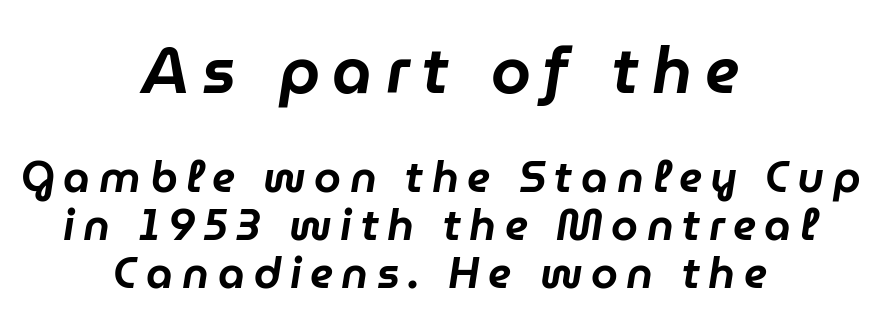
A student would notice the top passage is typeset larger than what follows. You could only call the tracking loose — the letters float apart. Each row of text sits above clean, open space. You could not count columns in this text — the font is proportionally spaced.
